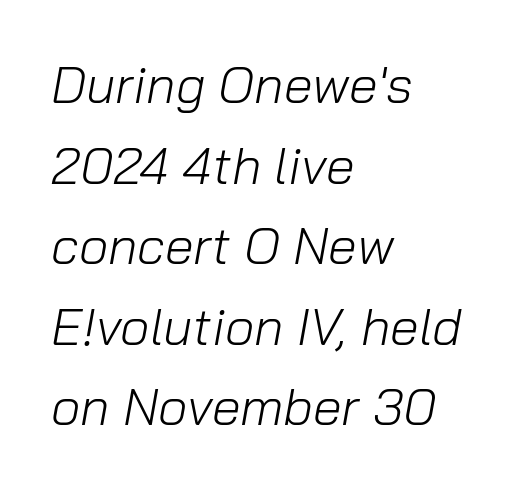
Looking at the ascenders, they clearly lean. Glyph-to-glyph distance matches everyday printed text. The typesetter chose a ragged-right arrangement here. These lines are rendered in a variable-pitch font. Notice how descenders clear the ascenders below comfortably — that's standard leading.
